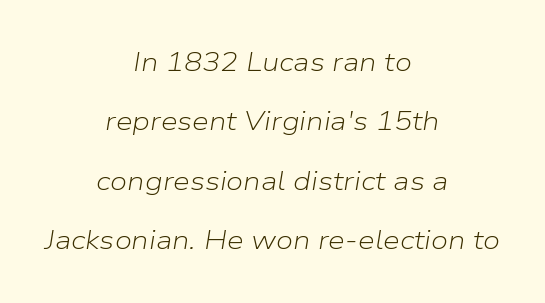
The image shows 27 px text type, italic (leaning right); set centered, loose line spacing (2.2x), normal letter spacing, not underlined.
